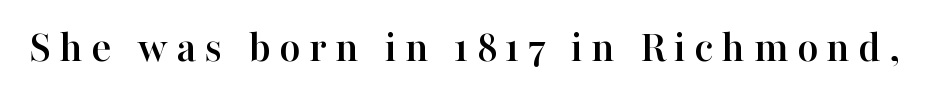
The image shows 46 px serif type, upright; set not underlined; high stroke contrast and a medium x-height.
